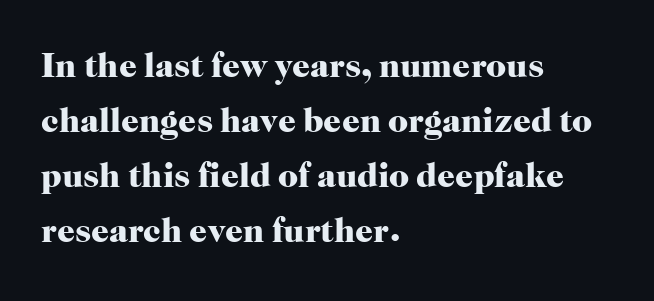
Q: Is the text bold? A: Yes.
Q: Is the text italic (slanted)? A: No, it is upright.
Q: Is the typeface a serif or a sans-serif typeface? A: Serif.
Q: Is the text underlined? A: No.
Q: How is the paragraph aligned? A: Left-aligned.
Q: Is the spacing between letters normal or unusually wide? A: Normal.
Q: Is the spacing between lines tight, normal or loose? A: Normal.
Q: Width (condensed, normal, or wide)? A: Normal.
Q: Stroke contrast? A: High.
Q: x-height? A: Medium.
Q: Monospaced? A: No.
